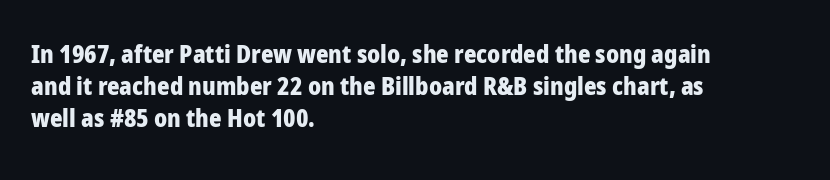
The image shows 24 px bold type, upright; set left-aligned, normal line spacing (1.34x), normal letter spacing, not underlined.
